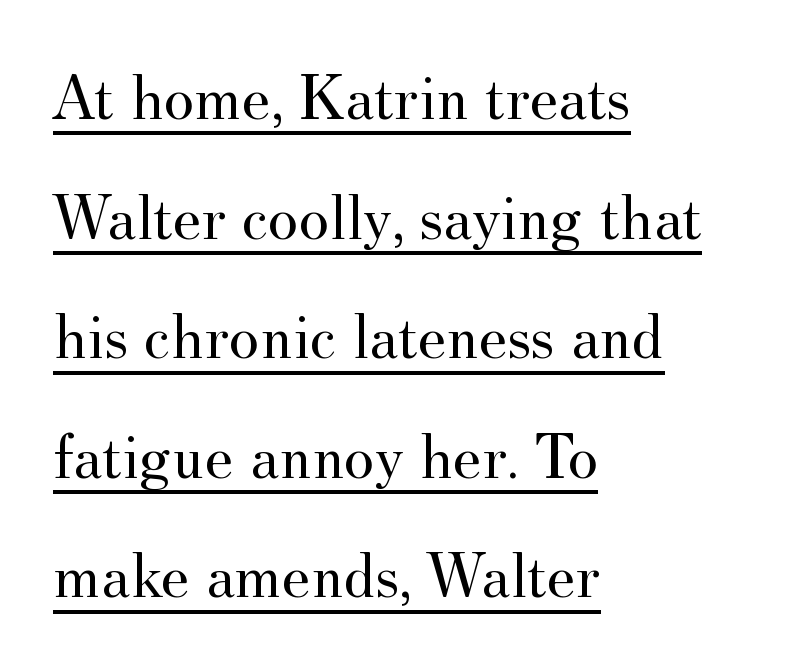
These lines are rendered in a variable-pitch font. Glance below the letters and you will spot a drawn line. Notice how the stems are strictly vertical — no italics here. Heaviness? Minimal to ordinary, like unemphasized prose. Line starts are locked; line ends wander. Words appear dense and cohesive because spacing is normal.
